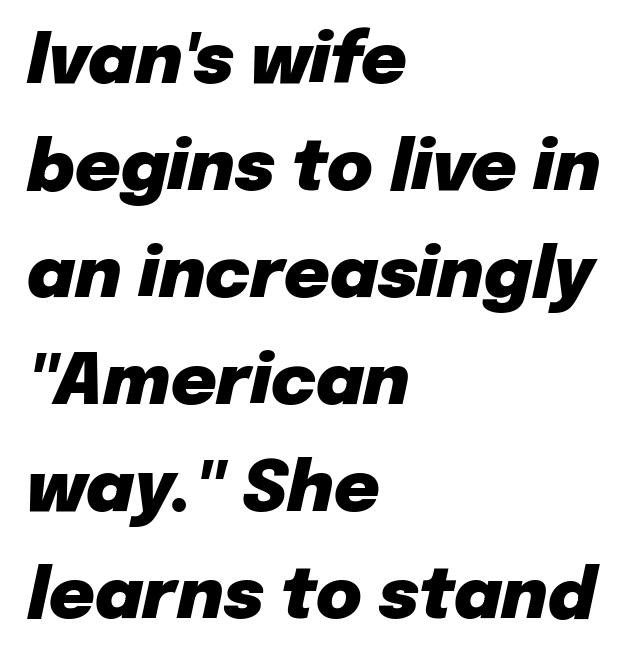
Q: Is the text bold? A: Yes.
Q: Is the text italic (slanted)? A: Yes, it leans right by about 12 degrees.
Q: Is the text underlined? A: No.
Q: How is the paragraph aligned? A: Left-aligned.
Q: Is the spacing between letters normal or unusually wide? A: Normal.
Q: Is the spacing between lines tight, normal or loose? A: Normal.
Q: Width (condensed, normal, or wide)? A: Normal.
Q: Stroke contrast? A: Low.
Q: x-height? A: Medium.
Q: Monospaced? A: No.
